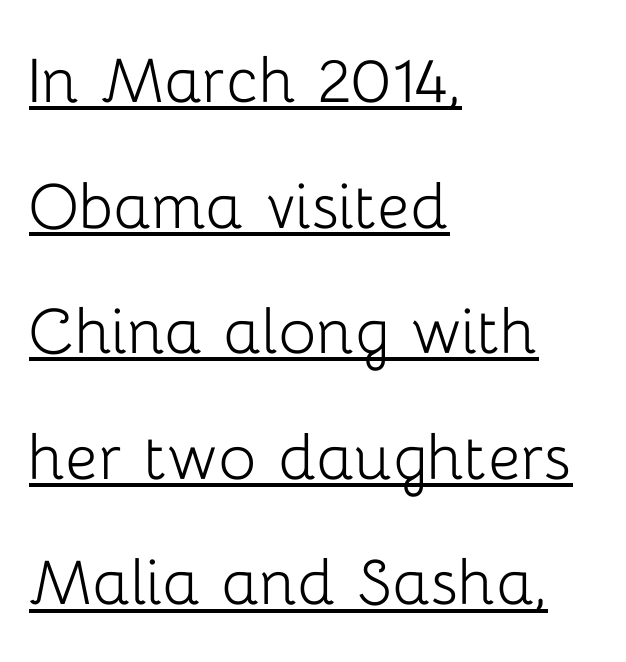
Q: Is the text bold? A: No.
Q: Is the text italic (slanted)? A: No, it is upright.
Q: Is the typeface a serif or a sans-serif typeface? A: Sans-serif.
Q: Is the text underlined? A: Yes.
Q: How is the paragraph aligned? A: Left-aligned.
Q: Is the spacing between letters normal or unusually wide? A: Normal.
Q: Is the spacing between lines tight, normal or loose? A: Normal.
Q: Width (condensed, normal, or wide)? A: Normal.
Q: Stroke contrast? A: Low.
Q: x-height? A: Medium.
Q: Monospaced? A: No.
